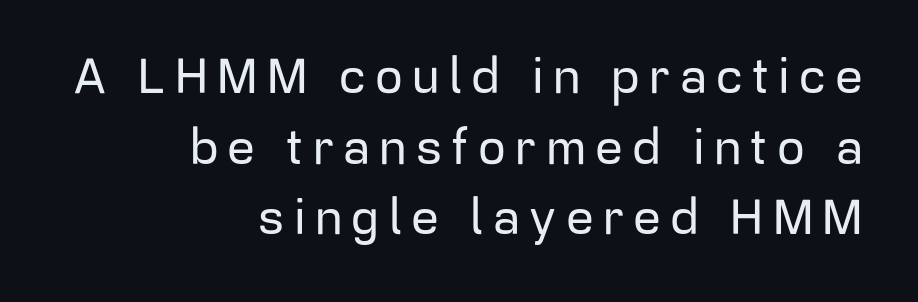
{"serif": "no", "italic": "no", "width": "normal", "stroke_contrast": "low", "x_height": "medium", "monospaced": "no", "underline": "no", "align": "right", "line_spacing": "normal", "line_spacing_ratio": 1.44, "glyph_px": 49}
